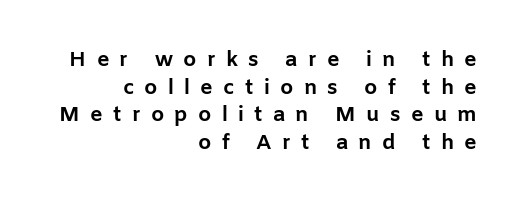
Substantial extra tracking has been applied to these lines. Unlike italic type, these characters show no tilt at all. Compared with typical paragraphs, the rows here are spaced about the same. The area under the type is left untouched.
